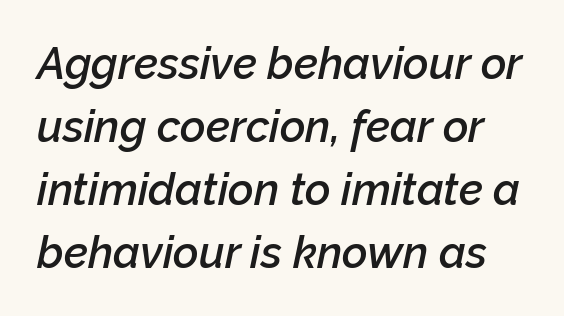
Anything drawn beneath the words? Only blank space. A typesetter would call this zero additional tracking. Observe the lean: these are italic letterforms. Spacing verdict: proportional, widths tailored to each character. This sample keeps an unexceptional amount of space between lines. Does the weight exceed regular? Yes, but only to semibold.
